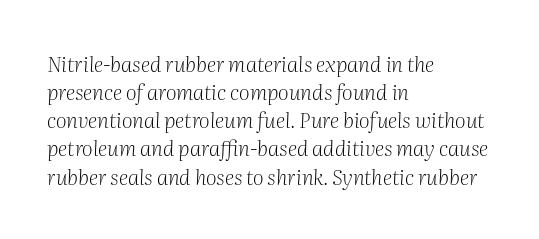
The image shows 21 px text type, italic (leaning right); set left-aligned, normal line spacing (1.34x), normal letter spacing, not underlined.
